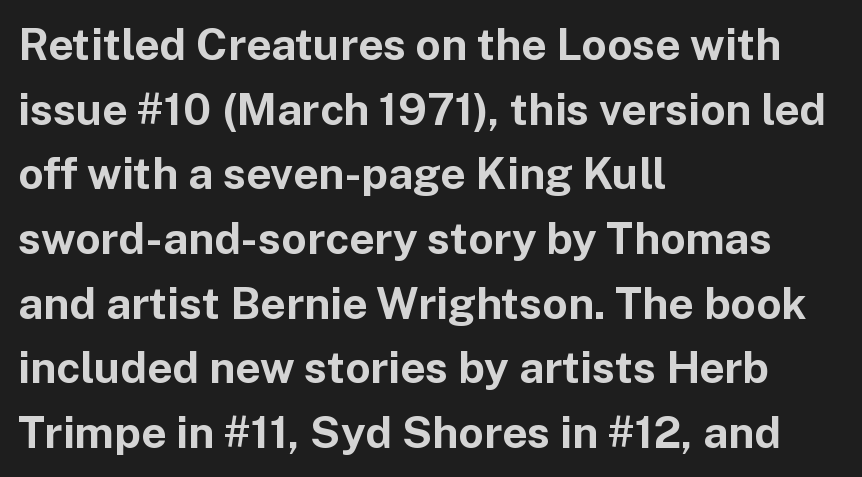
Spacing verdict: proportional, widths tailored to each character. Baseline-to-baseline distance is the conventional proportion of letter height. Is this a sans? Yes — the strokes have no serifs. A clean baseline with only descenders dipping below it. Layout note: lines flush left. The characters look thick and weighty, a clear bold.
